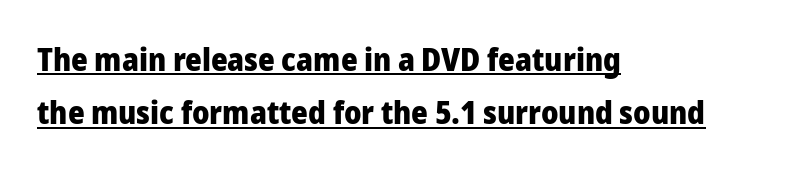
Q: Is the text bold? A: Yes.
Q: Is the text italic (slanted)? A: No, it is upright.
Q: Is the typeface a serif or a sans-serif typeface? A: Sans-serif.
Q: Is the text underlined? A: Yes.
Q: How is the paragraph aligned? A: Left-aligned.
Q: Is the spacing between letters normal or unusually wide? A: Normal.
Q: Is the spacing between lines tight, normal or loose? A: Normal.
Q: Width (condensed, normal, or wide)? A: Normal.
Q: Stroke contrast? A: Low.
Q: x-height? A: Medium.
Q: Monospaced? A: No.
